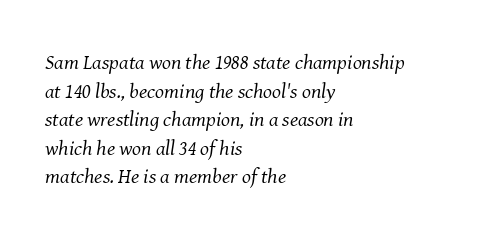
The image shows 21 px text type, italic (leaning right); set left-aligned, normal line spacing (1.36x), normal letter spacing, not underlined.
